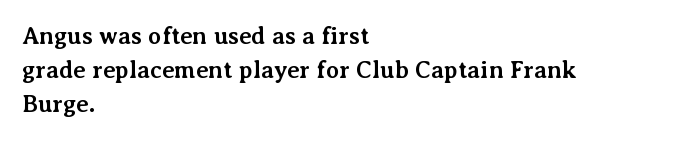
The passage shown stacks its lines at a standard gap. These lines keep a tight, regular rhythm from letter to letter. Descenders hang freely into open space. The sample has been set heavy, in full bold. Leftover space on each line is placed entirely after the last word. Nope, not italic — everything's standing straight.
